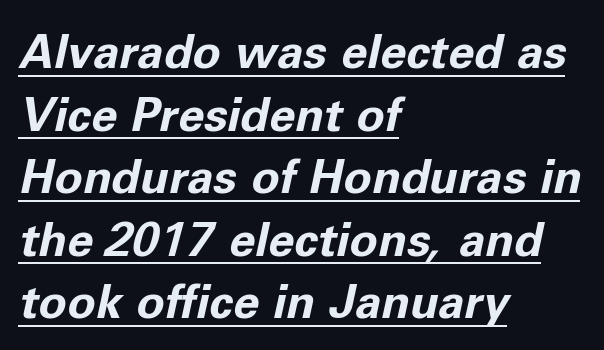
Chunky letters — that's bold for sure. Reading down the column, the eye jumps a familiar distance to each next line. Decoration check: the copy is underlined. The specimen reads as italic at a glance.
